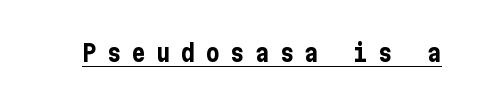
Q: Is the text bold? A: Yes.
Q: Is the text italic (slanted)? A: No, it is upright.
Q: Is the text underlined? A: Yes.
Q: Is the spacing between letters normal or unusually wide? A: Unusually wide.
